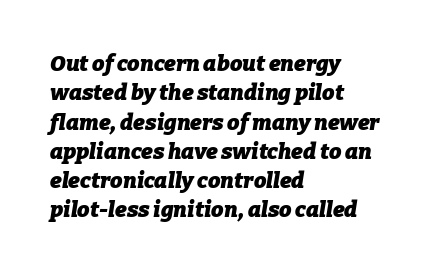
The lettering tilts uniformly, giving the passage an italic look. The gap between lines stays unmarked. What weight is shown? A full bold with thick strokes. Quick note: interline space is typical.
